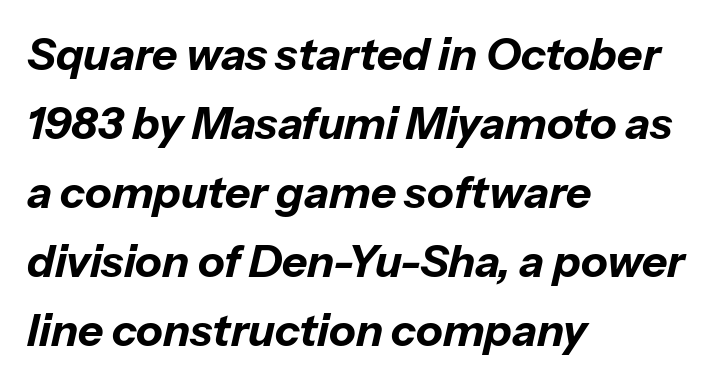
{"italic": "yes", "lean": "right", "slant_degrees": 13, "bold": "yes", "weight": "bold", "width": "normal", "stroke_contrast": "low", "x_height": "medium", "monospaced": "no", "underline": "no", "align": "left", "line_spacing": "normal", "line_spacing_ratio": 1.57, "letter_spacing": "normal", "letter_spacing_em": 0.0, "glyph_px": 44}
